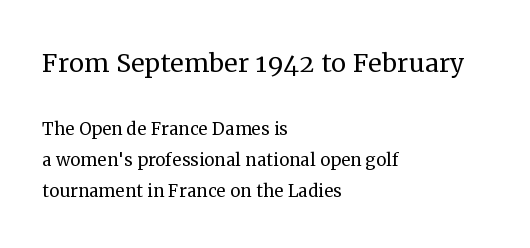
{"serif": "yes", "italic": "no", "bold": "no", "weight": "regular", "width": "normal", "stroke_contrast": "medium", "x_height": "medium", "monospaced": "no", "underline": "no", "align": "left", "line_spacing": "normal", "line_spacing_ratio": 1.35, "letter_spacing": "normal", "letter_spacing_em": 0.0, "larger_block": "first", "size_ratio": 1.48, "glyph_px": 34}
